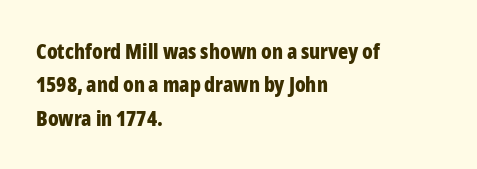
The image shows 21 px bold type, upright; set left-aligned, normal line spacing (1.59x), normal letter spacing, not underlined.
